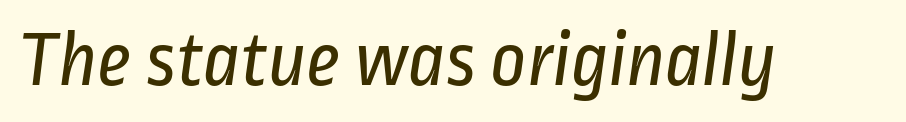
The image shows 79 px regular-weight, condensed sans-serif type; set normal letter spacing, not underlined; low stroke contrast and a medium x-height.
